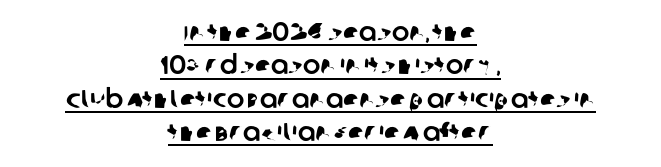
{"underline": "yes", "align": "center", "line_spacing": "normal", "line_spacing_ratio": 1.28, "letter_spacing": "normal", "letter_spacing_em": 0.0, "glyph_px": 26}
